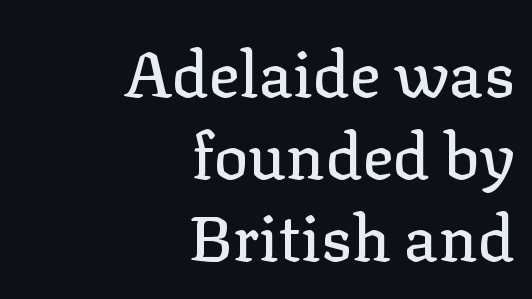
{"serif": "yes", "italic": "no", "width": "normal", "stroke_contrast": "low", "x_height": "medium", "monospaced": "no", "underline": "no", "align": "right", "line_spacing": "normal", "line_spacing_ratio": 1.28, "letter_spacing": "normal", "letter_spacing_em": 0.0, "glyph_px": 64}
